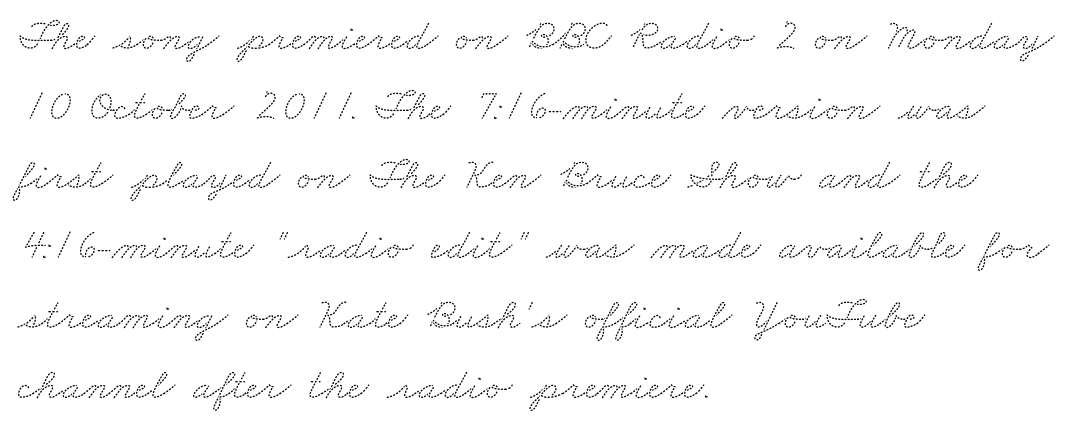
Q: Is the typeface a serif or a sans-serif typeface? A: Serif.
Q: Is the text underlined? A: No.
Q: How is the paragraph aligned? A: Left-aligned.
Q: Is the spacing between letters normal or unusually wide? A: Normal.
Q: Is the spacing between lines tight, normal or loose? A: Normal.
Q: Width (condensed, normal, or wide)? A: Wide.
Q: Stroke contrast? A: Medium.
Q: x-height? A: Small.
Q: Monospaced? A: No.
